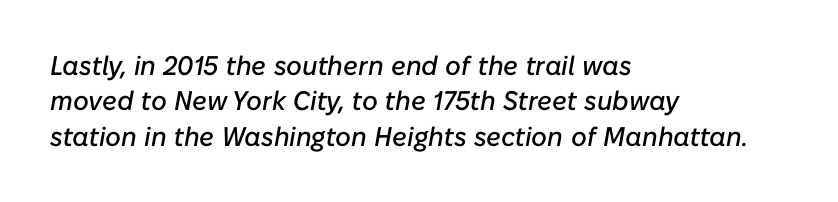
Q: Is the text italic (slanted)? A: Yes, it leans right by about 10 degrees.
Q: Is the text underlined? A: No.
Q: How is the paragraph aligned? A: Left-aligned.
Q: Is the spacing between letters normal or unusually wide? A: Normal.
Q: Is the spacing between lines tight, normal or loose? A: Normal.
